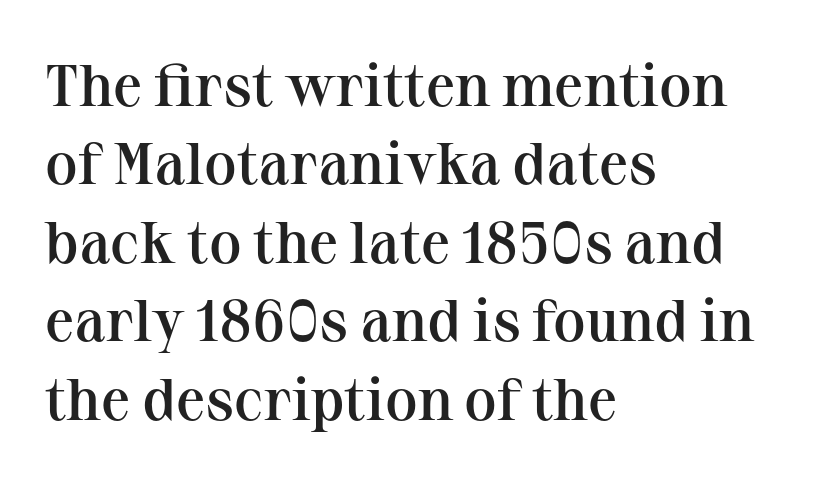
Q: Is the text bold? A: Semi-bold.
Q: Is the text italic (slanted)? A: No, it is upright.
Q: Is the typeface a serif or a sans-serif typeface? A: Serif.
Q: Is the text underlined? A: No.
Q: How is the paragraph aligned? A: Left-aligned.
Q: Is the spacing between letters normal or unusually wide? A: Normal.
Q: Is the spacing between lines tight, normal or loose? A: Normal.
Q: Width (condensed, normal, or wide)? A: Normal.
Q: Stroke contrast? A: Medium.
Q: x-height? A: Medium.
Q: Monospaced? A: No.
